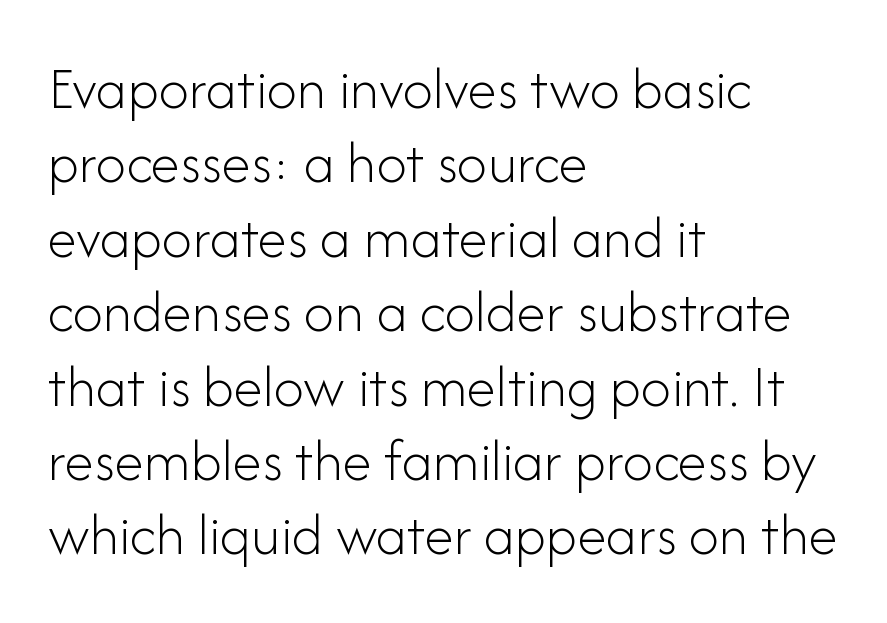
Each stroke keeps to a modest, everyday thickness or less. Honestly, there is no underline to notice here at all. The letters carry no serifs — their stems end cleanly without finishing strokes. Think of a printed novel: that variable character pitch is what you see here. Style check: upright.
